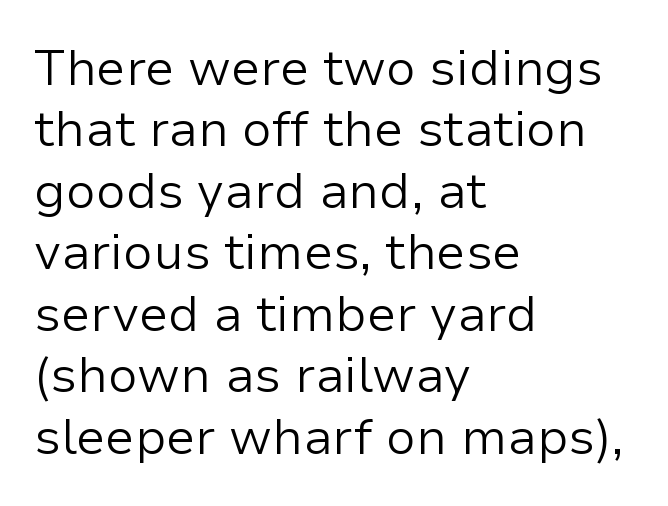
Each letter keeps its own natural width here, so spacing adapts to shape. Lines of text with bare space underneath. Every character sits straight up, as roman type does. The text block is weighted toward the left margin, trailing off unevenly rightward. Is the type heavy? It reads as light-to-regular instead.
